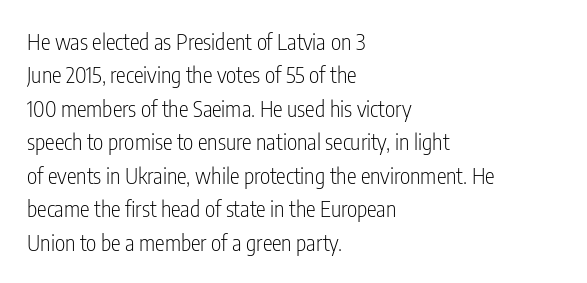
Q: Is the text bold? A: No.
Q: Is the text italic (slanted)? A: No, it is upright.
Q: Is the text underlined? A: No.
Q: How is the paragraph aligned? A: Left-aligned.
Q: Is the spacing between letters normal or unusually wide? A: Normal.
Q: Is the spacing between lines tight, normal or loose? A: Normal.
